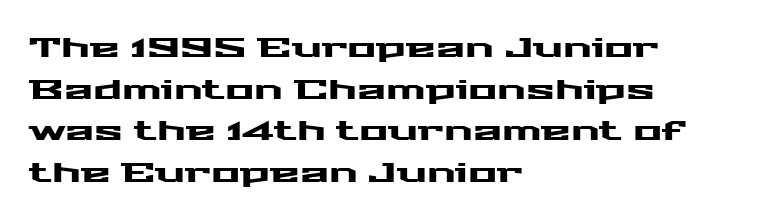
A typesetter would call this zero additional tracking. Line beginnings align vertically; line endings do not. The leading is moderate, giving the passage an even texture. No italicization has been applied; the sample stays upright. This rendering features lettering with no underline.
